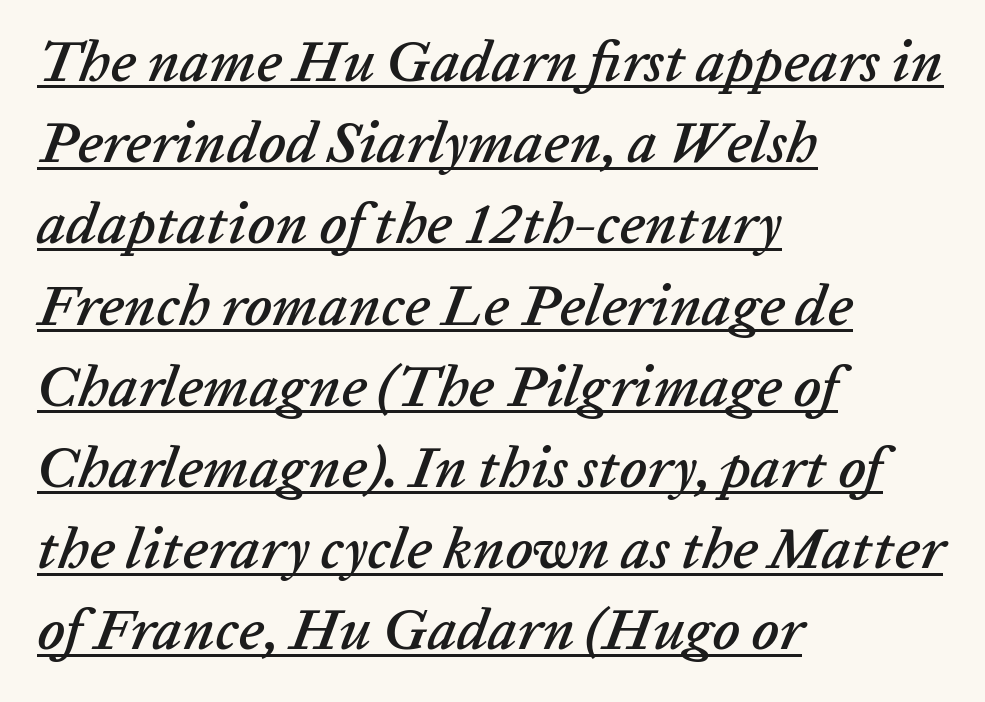
A typesetter would call this proportional, since set widths differ per character. The setting favours the left margin, as ordinary paragraphs usually do. A continuous stroke trails under the words, as in a hyperlink. The block of text has a typical density, with ordinary space between rows.
